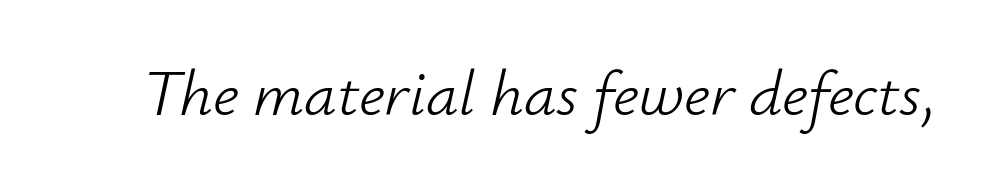
{"italic": "yes", "lean": "right", "slant_degrees": 12, "bold": "no", "weight": "light", "width": "normal", "stroke_contrast": "low", "x_height": "small", "monospaced": "no", "underline": "no", "letter_spacing": "normal", "letter_spacing_em": 0.0, "glyph_px": 65}
